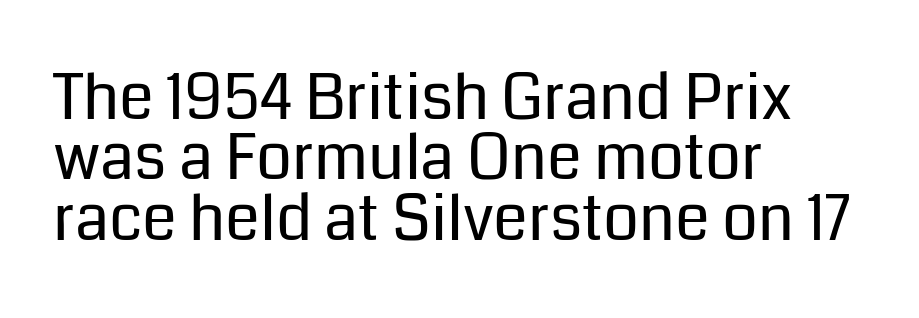
Q: Is the text bold? A: No.
Q: Is the text italic (slanted)? A: No, it is upright.
Q: Is the typeface a serif or a sans-serif typeface? A: Sans-serif.
Q: Is the text underlined? A: No.
Q: How is the paragraph aligned? A: Left-aligned.
Q: Is the spacing between letters normal or unusually wide? A: Normal.
Q: Is the spacing between lines tight, normal or loose? A: Tight.
Q: Width (condensed, normal, or wide)? A: Normal.
Q: Stroke contrast? A: Low.
Q: x-height? A: Medium.
Q: Monospaced? A: No.
